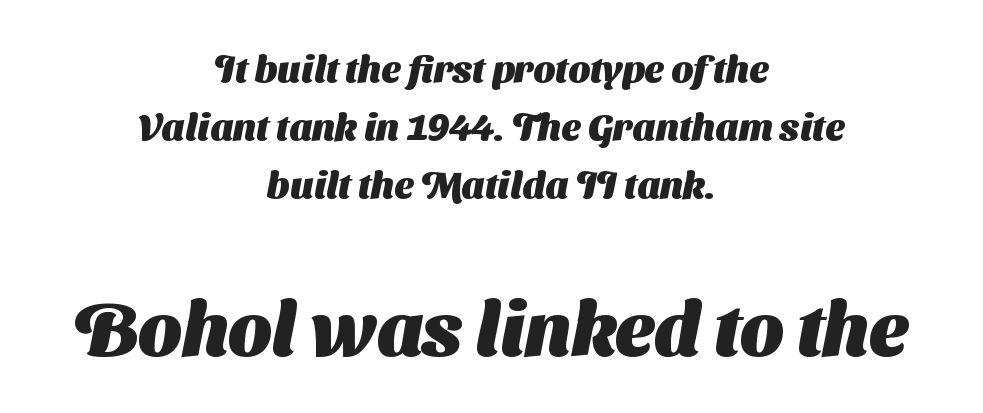
Tracking value appears to be zero — textbook default spacing. The space beneath each line is pristine and unruled. I'd call this a sans setting — the letters go barefoot. In terms of weight, the rendering is a true, heavy bold. Typesetter's note — lower block bumped up in size, upper block left smaller.
